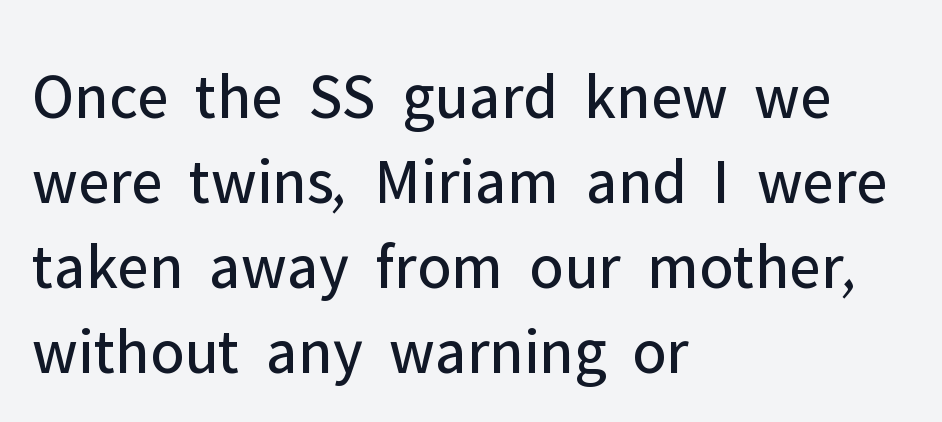
{"serif": "no", "italic": "no", "bold": "no", "weight": "regular", "width": "normal", "stroke_contrast": "low", "x_height": "medium", "monospaced": "no", "underline": "no", "align": "left", "line_spacing": "normal", "line_spacing_ratio": 1.31, "letter_spacing": "normal", "letter_spacing_em": 0.0, "glyph_px": 65}
